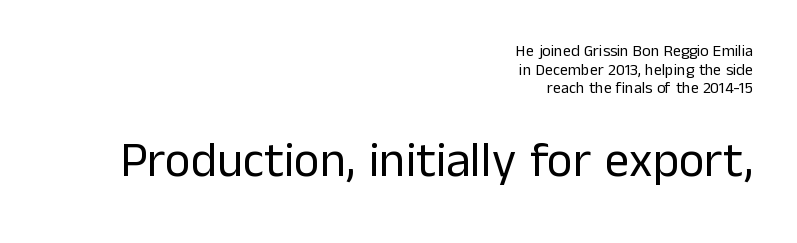
Bold? No — there's no thickening of the strokes. Horizontally, the lines are justified to the trailing edge only. No word sits above an underline. These lines were composed using upright roman letters. The letters advance in unequal steps, a hallmark of proportional type.
